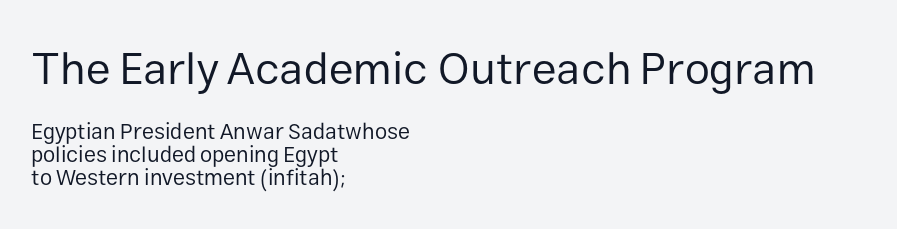
The image shows 45 px regular-weight sans-serif type, upright; set left-aligned, tight line spacing (1.03x), normal letter spacing, not underlined; the first (top) block is 2.05x larger; low stroke contrast and a medium x-height.
